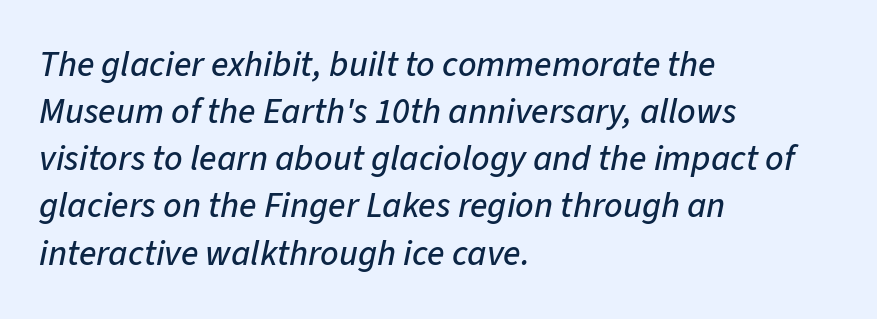
Q: Is the text italic (slanted)? A: Yes, it leans right by about 11 degrees.
Q: Is the text underlined? A: No.
Q: How is the paragraph aligned? A: Left-aligned.
Q: Is the spacing between letters normal or unusually wide? A: Normal.
Q: Is the spacing between lines tight, normal or loose? A: Normal.
Q: Width (condensed, normal, or wide)? A: Normal.
Q: Stroke contrast? A: Low.
Q: x-height? A: Medium.
Q: Monospaced? A: No.
